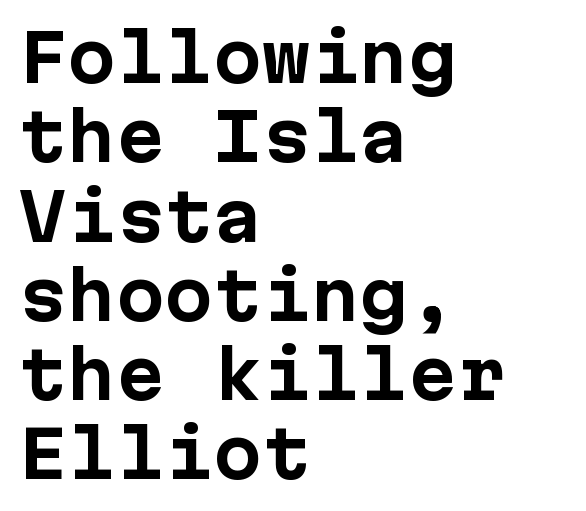
The paragraph shown leans on its left margin. The axis of the letterforms is exactly vertical. Inter-character spacing is left at the font's built-in metrics. Each glyph is drawn with heavy, bold strokes.
